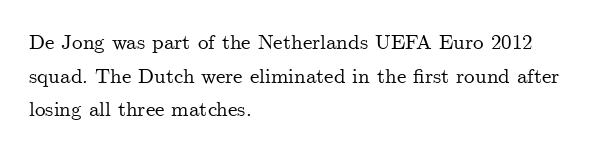
Between one letter and the next there's only the usual sliver of space. The baseline area is clear. Vertically, the passage feels balanced, rows spaced as you'd expect. This sample is left-justified, so line endings fall wherever the words run out.
